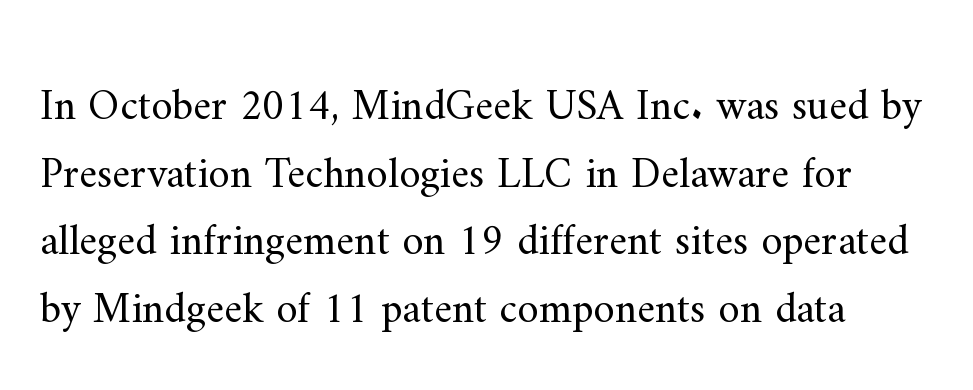
{"serif": "yes", "italic": "no", "bold": "no", "weight": "regular", "width": "normal", "stroke_contrast": "medium", "x_height": "small", "monospaced": "no", "underline": "no", "line_spacing": "normal", "line_spacing_ratio": 1.57, "letter_spacing": "normal", "letter_spacing_em": 0.0, "glyph_px": 43}
